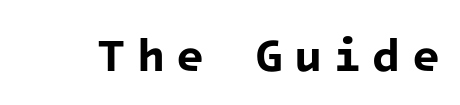
The tracking jumps out immediately: characters are airy and widely separated. Anything drawn beneath the words? Only blank space. Weight: bold. The letters march in equal steps, a hallmark of fixed-pitch type. You can tell from the bare stems that sans-serif type was used.
